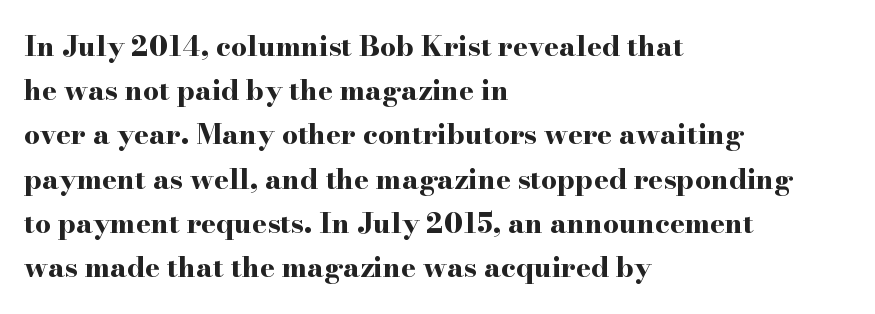
The image shows 28 px bold, wide serif type, upright; set left-aligned, normal line spacing (1.58x), normal letter spacing, not underlined; high stroke contrast and a small x-height.
